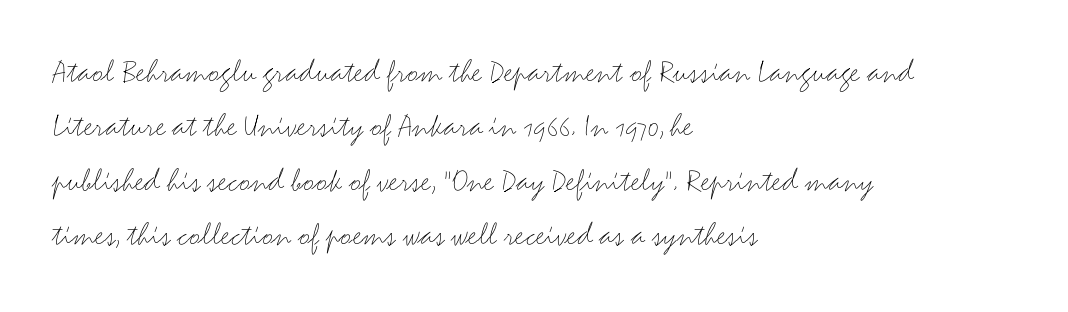
The typesetting does not lean heavy: it is not bold. The passage shown is not underscored anywhere. The rendering shows plain stroke endings on the letterforms — a sans-serif design. Spacing between characters is what you'd get straight out of the box. Baseline-to-baseline distance is the conventional proportion of letter height.
